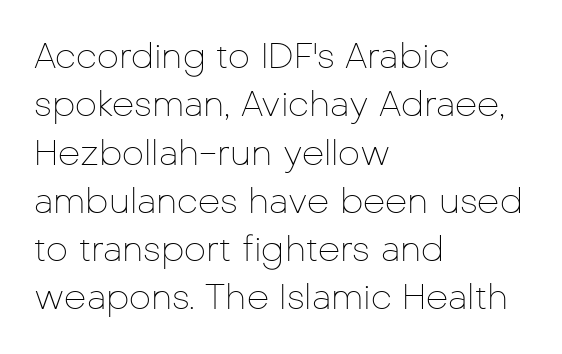
The image shows 35 px thin sans-serif type, upright; set left-aligned, normal line spacing (1.38x), normal letter spacing, not underlined; low stroke contrast and a medium x-height.
